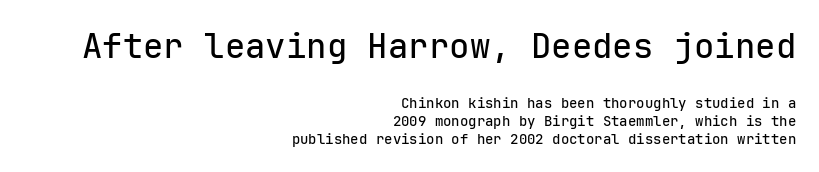
The image shows 34 px sans-serif type, upright, monospaced; set right-aligned, normal line spacing (1.27x), normal letter spacing, not underlined; the first (top) block is 2.43x larger; low stroke contrast and a medium x-height.
